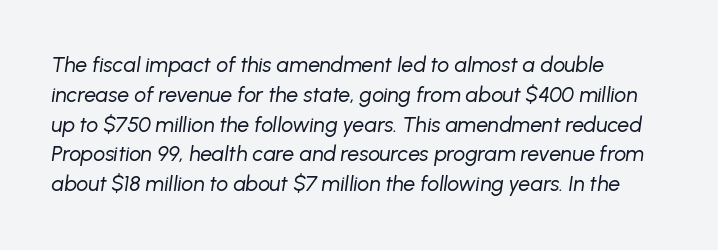
The image shows 21 px text type, italic (leaning right); set normal line spacing (1.42x), normal letter spacing, not underlined.
